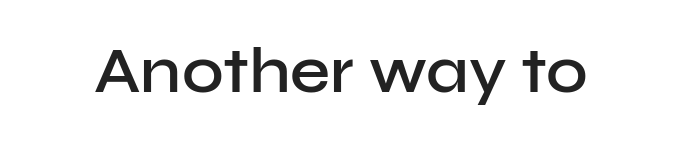
Examine the stroke ends and you'll find no serifs. Look at the stroke-to-counter ratio: somewhat heavy, a semibold. The strip under each line holds only bare page. Characters follow at the spacing the type designer built in. Rendered with straight, roman letterforms. The face used here is proportionally spaced, like ordinary book or web type.
